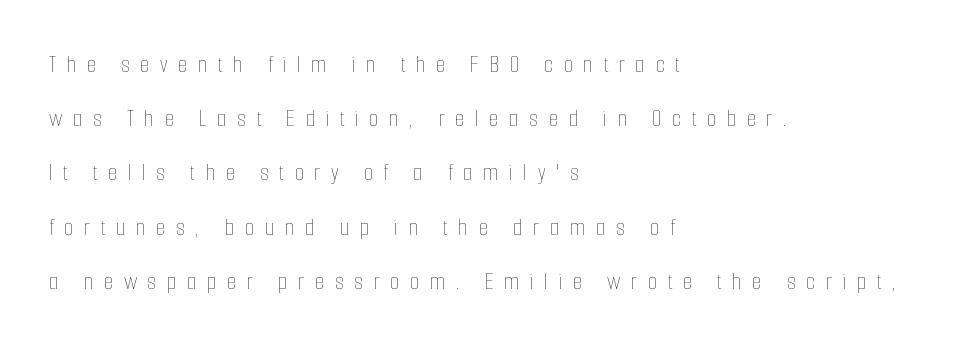
The strokes are not fattened; the text isn't bold. The rendering anchors every line to the left-hand side. The tracking jumps out immediately: characters are airy and widely separated. Whoever set this chose breathing room over compactness in the vertical rhythm.
